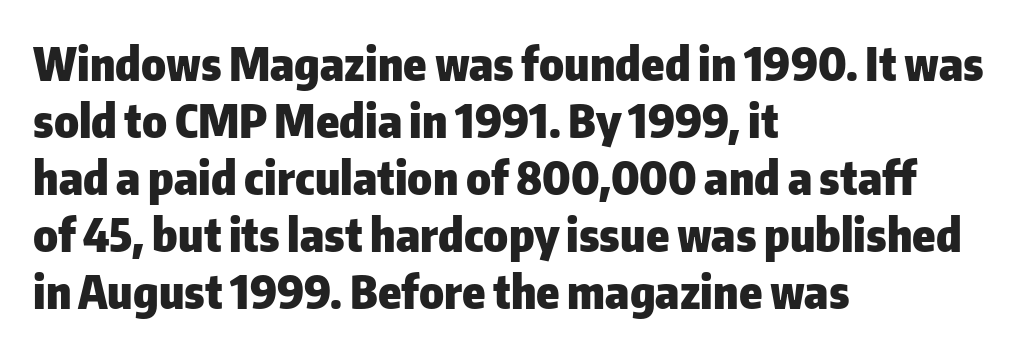
The image shows 46 px heavy sans-serif type, upright; set left-aligned, line spacing 1.24x, normal letter spacing, not underlined; low stroke contrast and a medium x-height.
